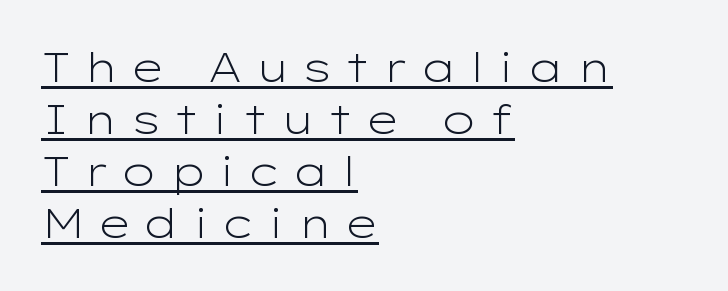
These lines stack with their left ends in a neat column. Regular leading. Looks like regular typesetting: each glyph gets only the width it needs. Caption: lettering with a line underneath. Each stroke keeps to a modest, everyday thickness or less. Italic? Not at all — the glyphs are vertical.
